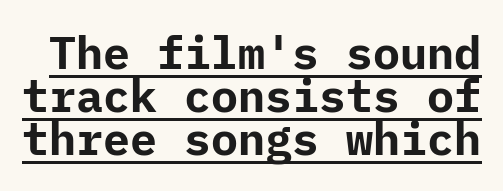
{"serif": "no", "italic": "no", "bold": "yes", "weight": "bold", "width": "normal", "stroke_contrast": "low", "x_height": "medium", "underline": "yes", "line_spacing": "tight", "line_spacing_ratio": 0.96, "letter_spacing": "normal", "letter_spacing_em": 0.0, "glyph_px": 45}
